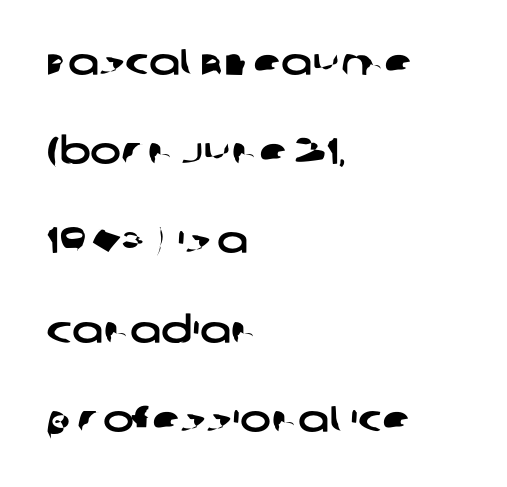
No word sits above an underline. Note the varied advance widths — an 'i' is clearly narrower than an 'm'. The lines are spread far apart with generous leading. Inter-character spacing is left at the font's built-in metrics.
